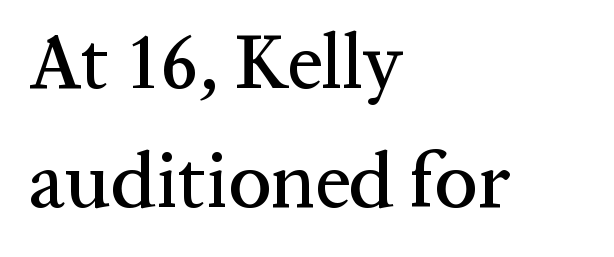
The image shows 78 px serif type, upright; set left-aligned, normal line spacing (1.53x), normal letter spacing, not underlined; medium stroke contrast and a medium x-height.
